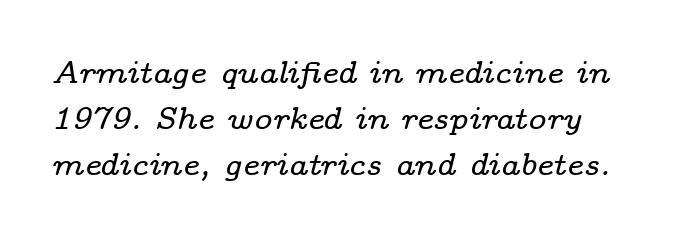
The image shows 31 px wide serif type, italic (leaning right); set normal line spacing (1.48x), normal letter spacing, not underlined; low stroke contrast and a medium x-height.
